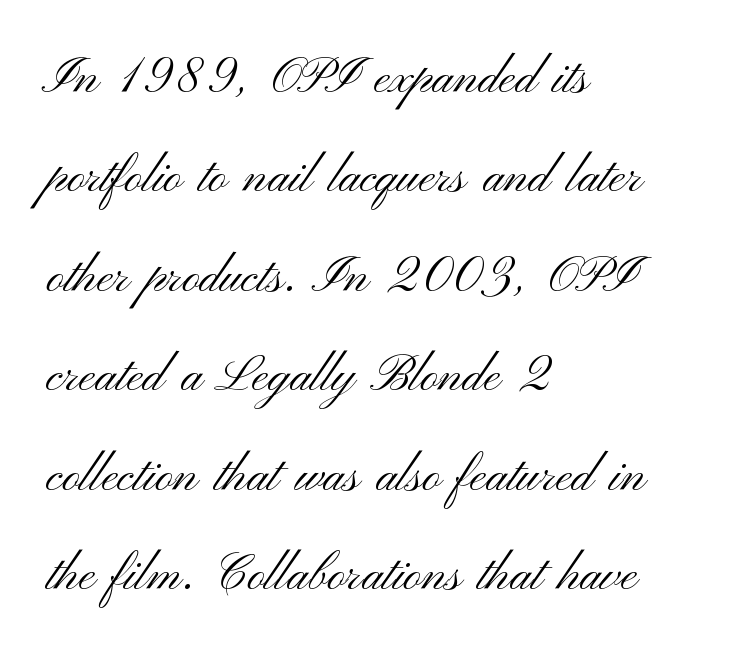
The image shows 49 px light, wide sans-serif type; set left-aligned, loose line spacing (2.03x), normal letter spacing, not underlined; medium stroke contrast and a small x-height.
